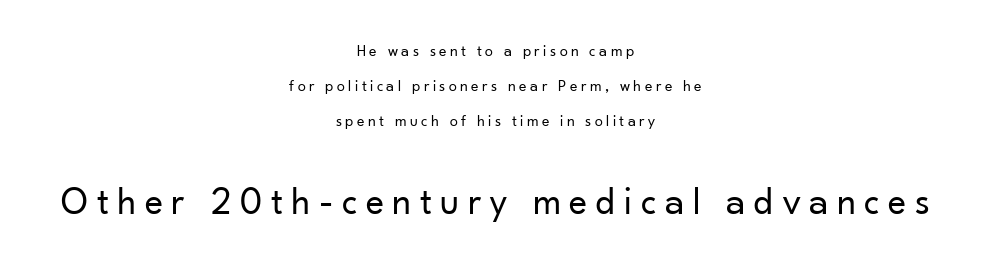
A quiet, ordinary-to-light weight characterises the typeface. Does extra space separate the letters? Yes, quite a lot of it. Think of a printed novel: that variable character pitch is what you see here. Every character sits straight up, as roman type does. Letterform terminals end flat and unadorned throughout the passage. A great deal of white space separates one row of letters from the next.
